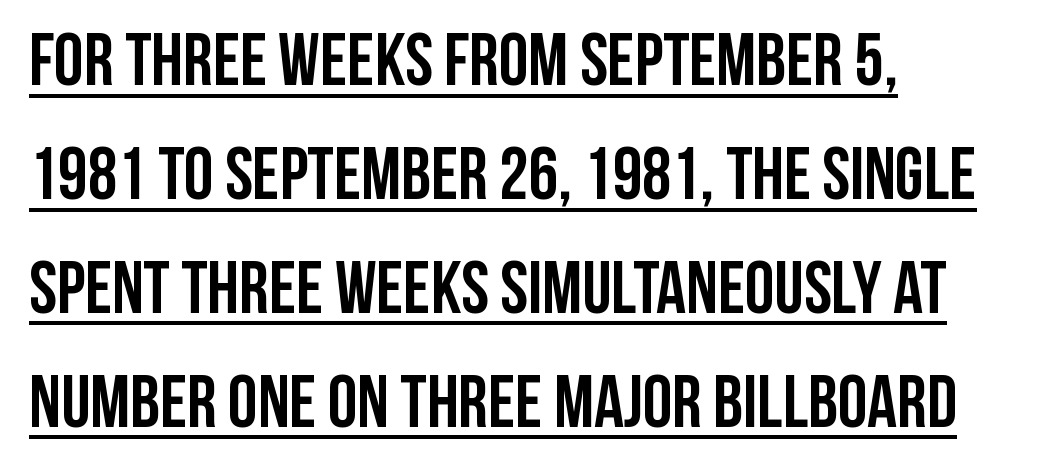
These lines are set flush left with a ragged right edge. A typesetter would mark this as roman, not italic. Nobody touched the tracking dial on this one. These lines are rendered in a variable-pitch font. Bold? Absolutely — the strokes are thick and heavy.
